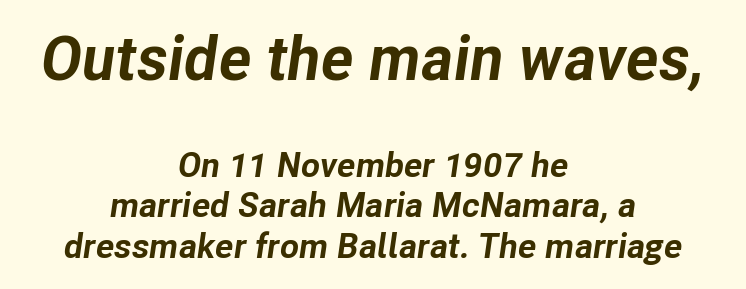
Q: Is the text bold? A: Yes.
Q: Is the text italic (slanted)? A: Yes, it leans right by about 8 degrees.
Q: Is the text underlined? A: No.
Q: How is the paragraph aligned? A: Centered.
Q: Is the spacing between letters normal or unusually wide? A: Normal.
Q: Which block of text is set in a larger size, the first (top) or the second (bottom)? A: The first (top) one.
Q: Width (condensed, normal, or wide)? A: Normal.
Q: Stroke contrast? A: Low.
Q: x-height? A: Medium.
Q: Monospaced? A: No.
